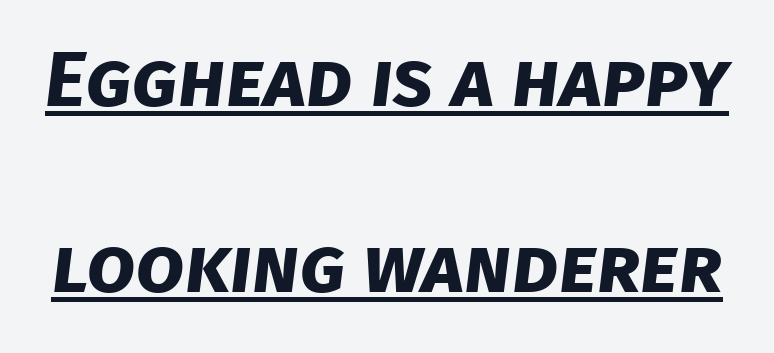
{"serif": "no", "bold": "yes", "weight": "bold", "width": "normal", "stroke_contrast": "low", "x_height": "large", "monospaced": "no", "underline": "yes", "line_spacing": "loose", "line_spacing_ratio": 2.38, "letter_spacing": "normal", "letter_spacing_em": 0.0, "glyph_px": 78}
